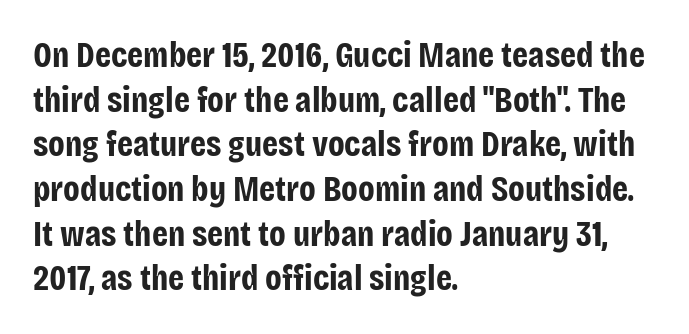
The image shows 36 px bold, condensed sans-serif type, upright; set left-aligned, line spacing 1.24x, normal letter spacing, not underlined; low stroke contrast and a large x-height.
